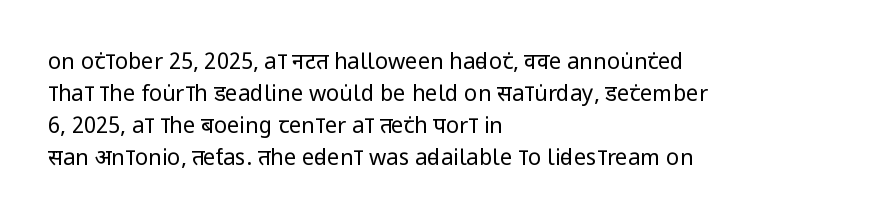
Weight: in the light-to-regular range. These lines keep a tight, regular rhythm from letter to letter. Any mark beneath the type? The region is blank. Left-aligned paragraph, ragged on the right. If you drew a line through each stem, it would be perfectly vertical. Honestly, the row spacing looks completely unremarkable.
